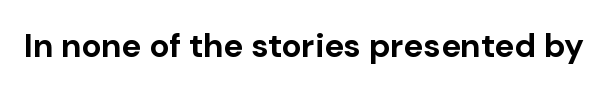
{"serif": "no", "italic": "no", "bold": "yes", "weight": "bold", "width": "normal", "stroke_contrast": "low", "x_height": "medium", "monospaced": "no", "underline": "no", "letter_spacing": "normal", "letter_spacing_em": 0.0, "glyph_px": 33}
